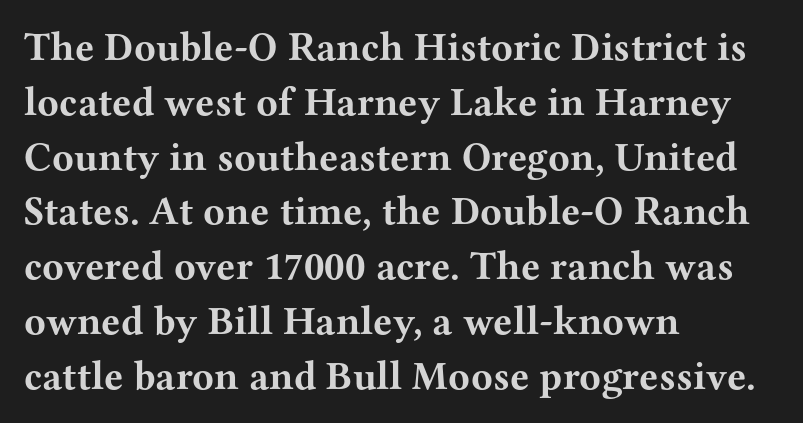
Q: Is the text bold? A: Yes.
Q: Is the text italic (slanted)? A: No, it is upright.
Q: Is the typeface a serif or a sans-serif typeface? A: Serif.
Q: Is the text underlined? A: No.
Q: How is the paragraph aligned? A: Left-aligned.
Q: Is the spacing between letters normal or unusually wide? A: Normal.
Q: Is the spacing between lines tight, normal or loose? A: Normal.
Q: Width (condensed, normal, or wide)? A: Wide.
Q: Stroke contrast? A: Medium.
Q: x-height? A: Medium.
Q: Monospaced? A: No.
